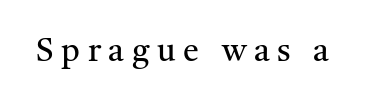
{"serif": "yes", "italic": "no", "bold": "no", "weight": "regular", "width": "normal", "stroke_contrast": "medium", "x_height": "medium", "monospaced": "no", "underline": "no", "letter_spacing": "wide", "letter_spacing_em": 0.24, "glyph_px": 32}
